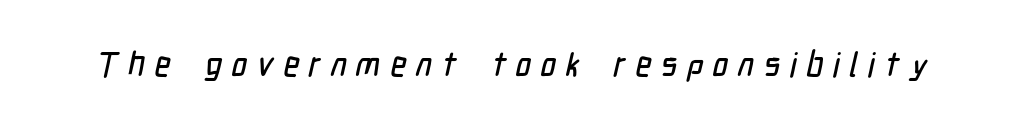
Caption: expanded tracking, letters set apart. Has an underline been added? It has not. Each letter keeps its own natural width here, so spacing adapts to shape. This rendering employs a face without finishing strokes, i.e., a sans-serif.
